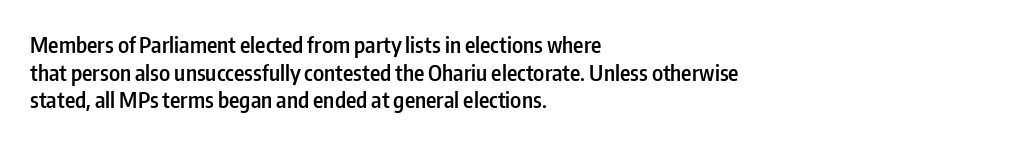
{"italic": "no", "bold": "semi", "underline": "no", "align": "left", "line_spacing": "normal", "line_spacing_ratio": 1.26, "letter_spacing": "normal", "letter_spacing_em": 0.0, "glyph_px": 22}
